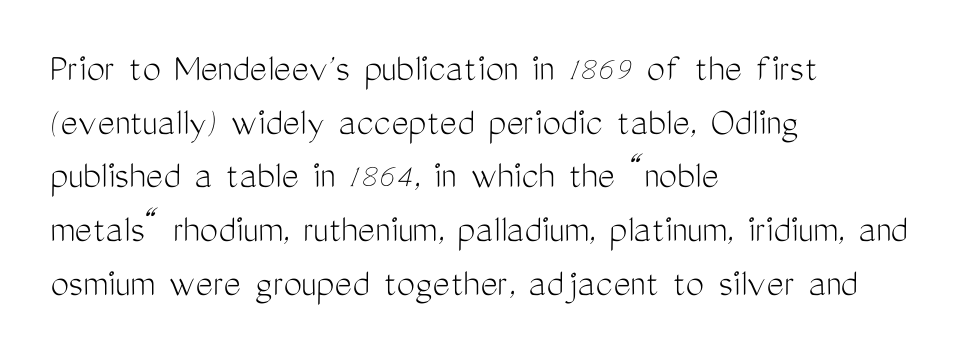
{"serif": "no", "italic": "no", "bold": "no", "weight": "light", "width": "condensed", "stroke_contrast": "medium", "x_height": "medium", "monospaced": "no", "underline": "no", "align": "left", "line_spacing": "normal", "line_spacing_ratio": 1.31, "letter_spacing": "normal", "letter_spacing_em": 0.0, "glyph_px": 41}
